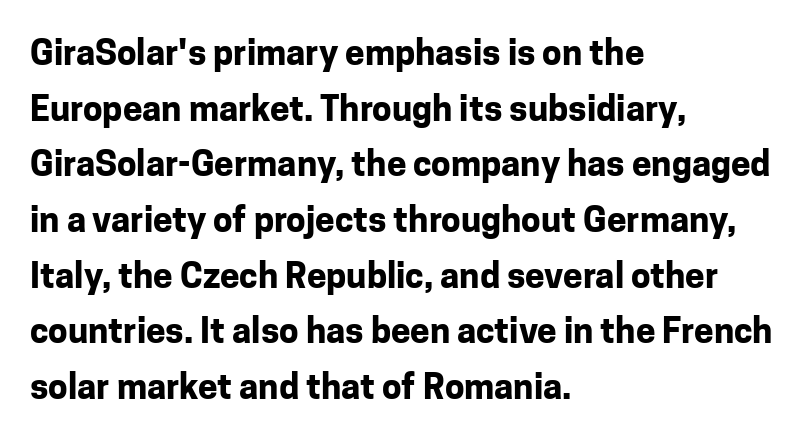
{"serif": "no", "italic": "no", "bold": "yes", "weight": "bold", "width": "normal", "stroke_contrast": "low", "x_height": "medium", "monospaced": "no", "underline": "no", "align": "left", "line_spacing": "normal", "line_spacing_ratio": 1.59, "letter_spacing": "normal", "letter_spacing_em": 0.0, "glyph_px": 35}
